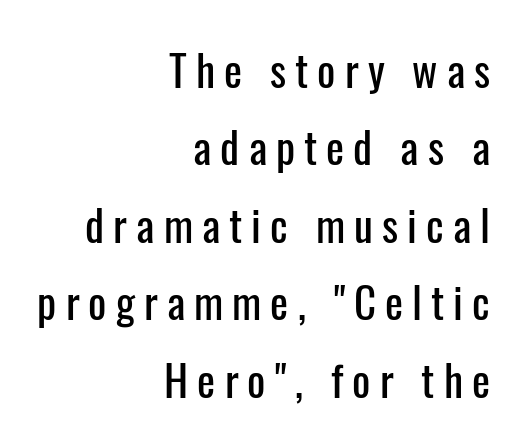
{"serif": "no", "italic": "no", "width": "condensed", "stroke_contrast": "low", "x_height": "medium", "monospaced": "no", "underline": "no", "align": "right", "line_spacing_ratio": 1.8, "letter_spacing": "wide", "letter_spacing_em": 0.21, "glyph_px": 43}
